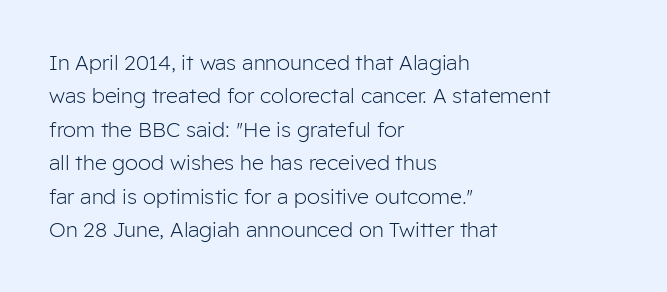
How would I describe the line gaps? Plain and ordinary. Weight: in the light-to-regular range. The type is set solid horizontally, with unmodified tracking. The lines are quadded left.
